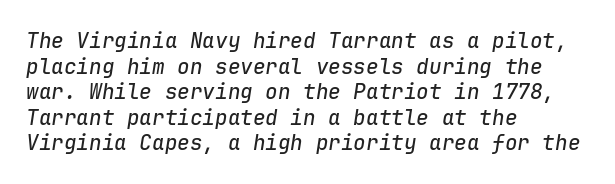
{"italic": "yes", "lean": "right", "slant_degrees": 9, "underline": "no", "align": "left", "line_spacing_ratio": 1.22, "letter_spacing": "normal", "letter_spacing_em": 0.0, "glyph_px": 21}
